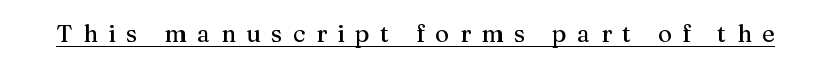
{"italic": "no", "underline": "yes", "letter_spacing": "wide", "letter_spacing_em": 0.44, "glyph_px": 24}
